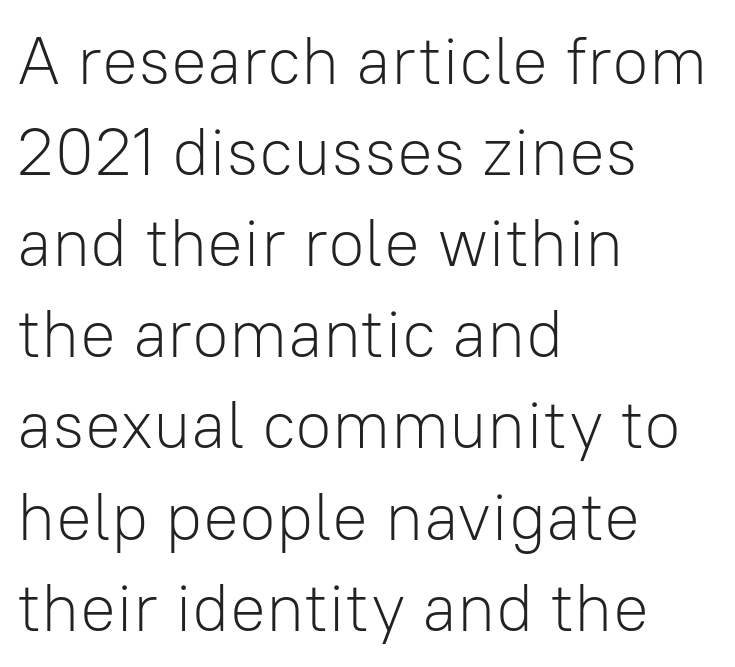
The image shows 67 px light sans-serif type, upright; set left-aligned, normal line spacing (1.36x), normal letter spacing, not underlined; low stroke contrast and a medium x-height.
